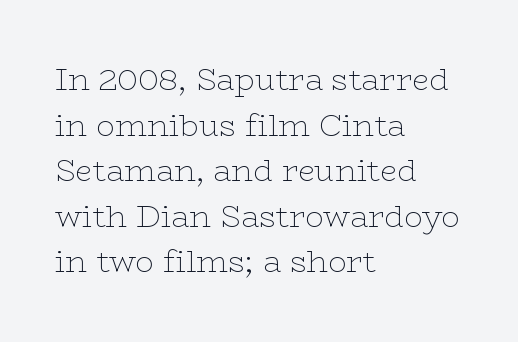
{"serif": "yes", "italic": "no", "bold": "no", "weight": "thin", "width": "wide", "stroke_contrast": "low", "x_height": "medium", "monospaced": "no", "underline": "no", "align": "left", "line_spacing": "normal", "line_spacing_ratio": 1.47, "letter_spacing": "normal", "letter_spacing_em": 0.0, "glyph_px": 31}
